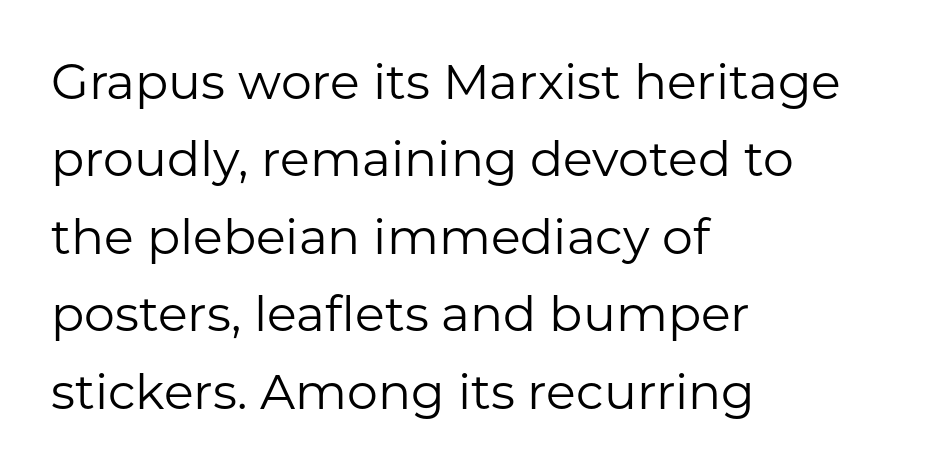
{"serif": "no", "italic": "no", "bold": "no", "weight": "regular", "width": "normal", "stroke_contrast": "low", "x_height": "medium", "monospaced": "no", "underline": "no", "align": "left", "line_spacing": "normal", "line_spacing_ratio": 1.58, "letter_spacing": "normal", "letter_spacing_em": 0.0, "glyph_px": 49}
